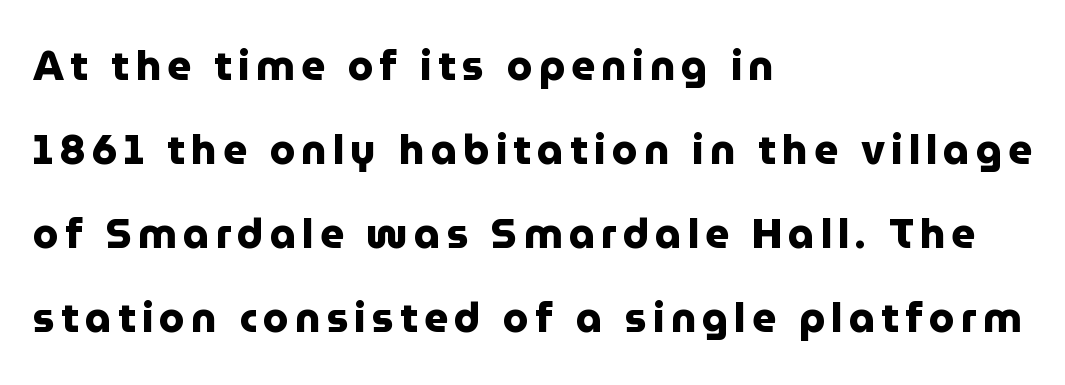
Caption: multi-line text, flush left, ragged right. These words are printed bold, with thick strokes throughout. The face used here is proportionally spaced, like ordinary book or web type. Font category for this specimen: sans-serif. In terms of posture, this sample is upright. Students, observe: this is what heavily led, spacious text looks like.
